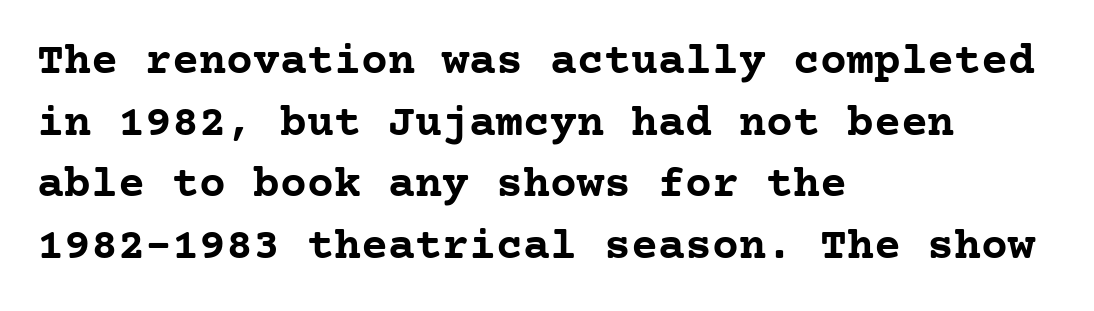
Letters rest on an invisible, unmarked baseline. The passage is arranged the way most books set body copy — flush left. A typesetter would call this leading conventional body-copy spacing. You could call the tracking neutral — neither tight nor loose.
